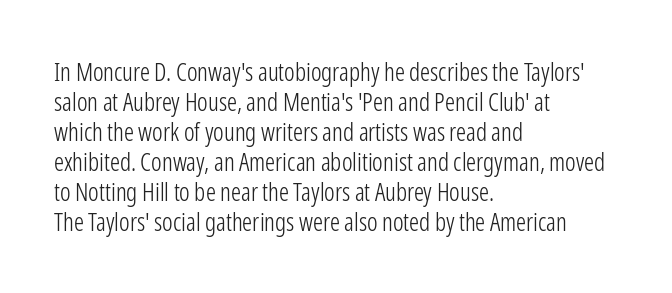
The image shows 25 px text type, upright; set left-aligned, line spacing 1.2x, normal letter spacing, not underlined.
